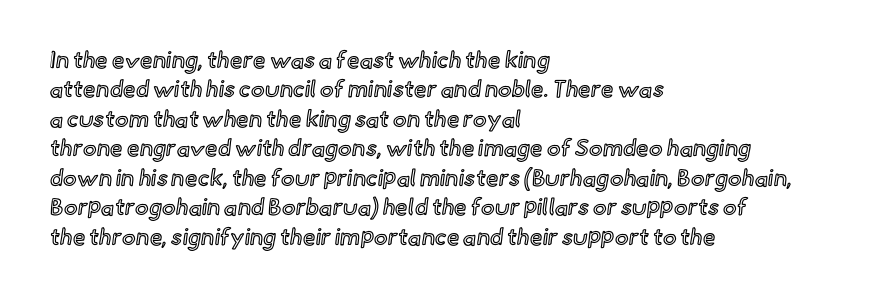
Q: Is the text italic (slanted)? A: Yes.
Q: Is the text underlined? A: No.
Q: How is the paragraph aligned? A: Left-aligned.
Q: Is the spacing between letters normal or unusually wide? A: Normal.
Q: Is the spacing between lines tight, normal or loose? A: Normal.
